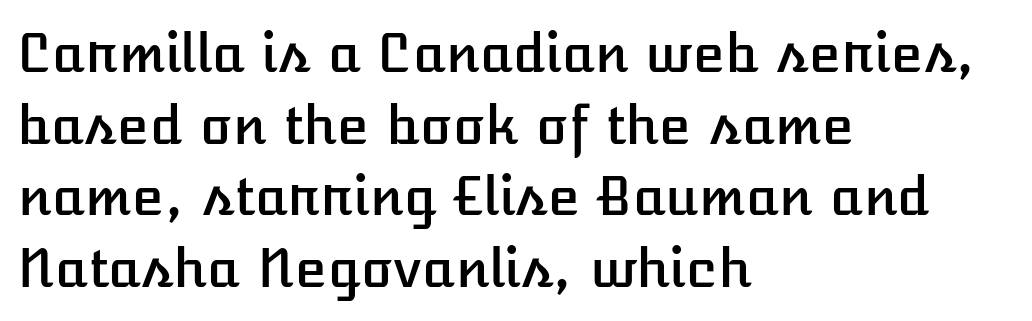
Note the varied advance widths — an 'i' is clearly narrower than an 'm'. Nobody touched the tracking dial on this one. Descenders hang freely into open space. Rows of type keep a routine distance in the vertical direction.
